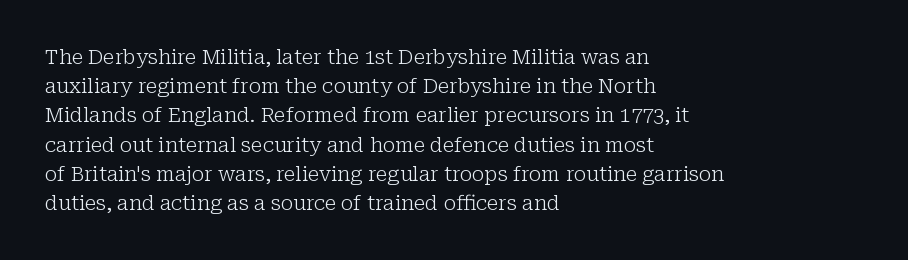
{"italic": "no", "bold": "no", "underline": "no", "align": "left", "line_spacing": "normal", "line_spacing_ratio": 1.46, "letter_spacing": "normal", "letter_spacing_em": 0.0, "glyph_px": 20}
